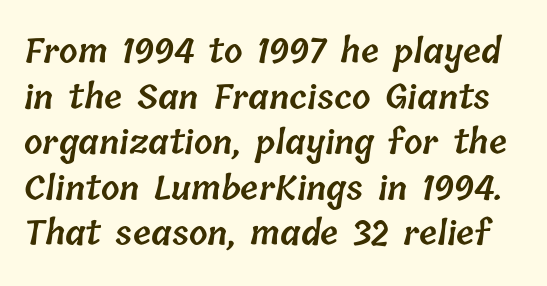
{"bold": "semi", "weight": "semibold", "width": "normal", "stroke_contrast": "low", "x_height": "medium", "monospaced": "no", "underline": "no", "line_spacing": "normal", "line_spacing_ratio": 1.38, "letter_spacing": "normal", "letter_spacing_em": 0.0, "glyph_px": 33}
